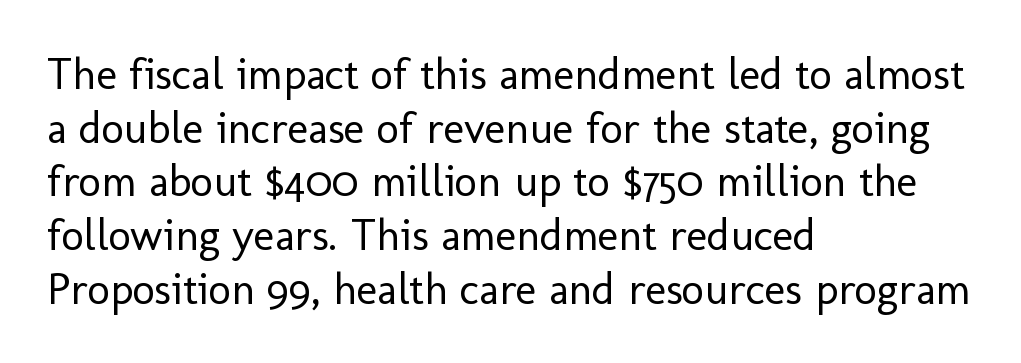
{"serif": "no", "italic": "no", "bold": "no", "weight": "regular", "width": "normal", "stroke_contrast": "low", "x_height": "medium", "monospaced": "no", "underline": "no", "align": "left", "line_spacing_ratio": 1.22, "letter_spacing": "normal", "letter_spacing_em": 0.0, "glyph_px": 44}
